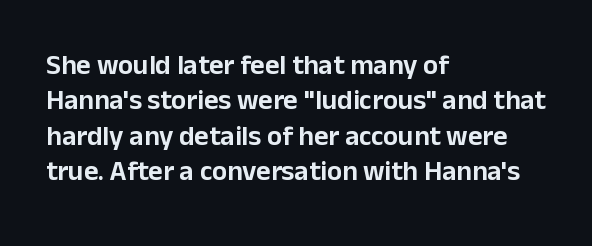
Q: Is the text italic (slanted)? A: No, it is upright.
Q: Is the typeface a serif or a sans-serif typeface? A: Sans-serif.
Q: Is the text underlined? A: No.
Q: How is the paragraph aligned? A: Left-aligned.
Q: Is the spacing between letters normal or unusually wide? A: Normal.
Q: Is the spacing between lines tight, normal or loose? A: Normal.
Q: Width (condensed, normal, or wide)? A: Normal.
Q: Stroke contrast? A: Low.
Q: x-height? A: Medium.
Q: Monospaced? A: No.
